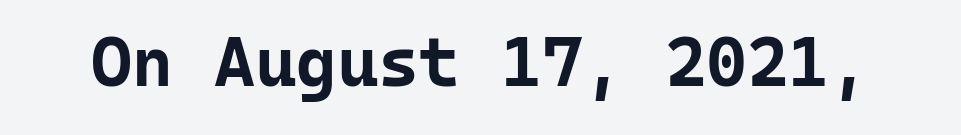
The image shows 70 px bold sans-serif type, upright, monospaced; set normal letter spacing, not underlined; low stroke contrast and a medium x-height.
